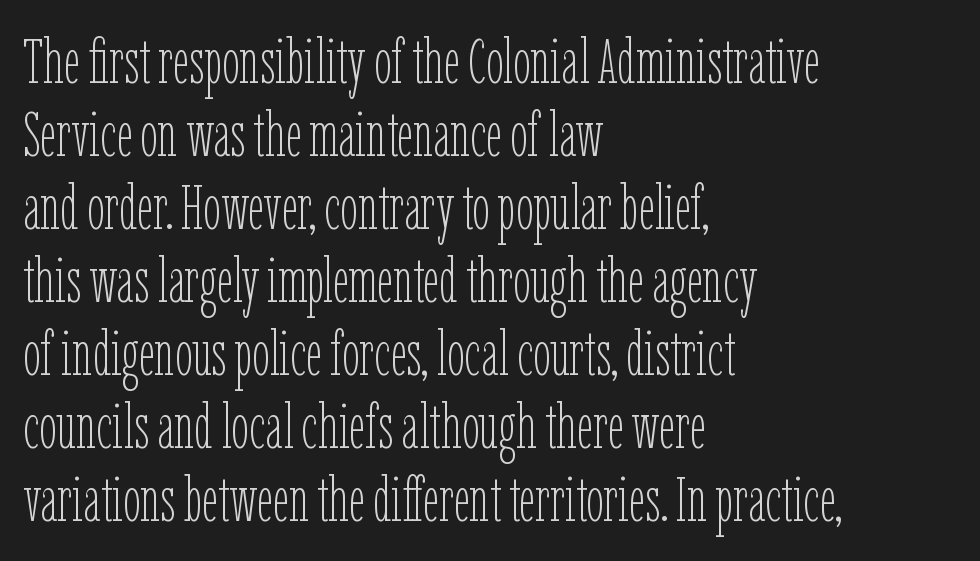
Q: Is the text bold? A: No.
Q: Is the text italic (slanted)? A: No, it is upright.
Q: Is the text underlined? A: No.
Q: How is the paragraph aligned? A: Left-aligned.
Q: Is the spacing between letters normal or unusually wide? A: Normal.
Q: Width (condensed, normal, or wide)? A: Condensed.
Q: Stroke contrast? A: Low.
Q: x-height? A: Medium.
Q: Monospaced? A: No.
